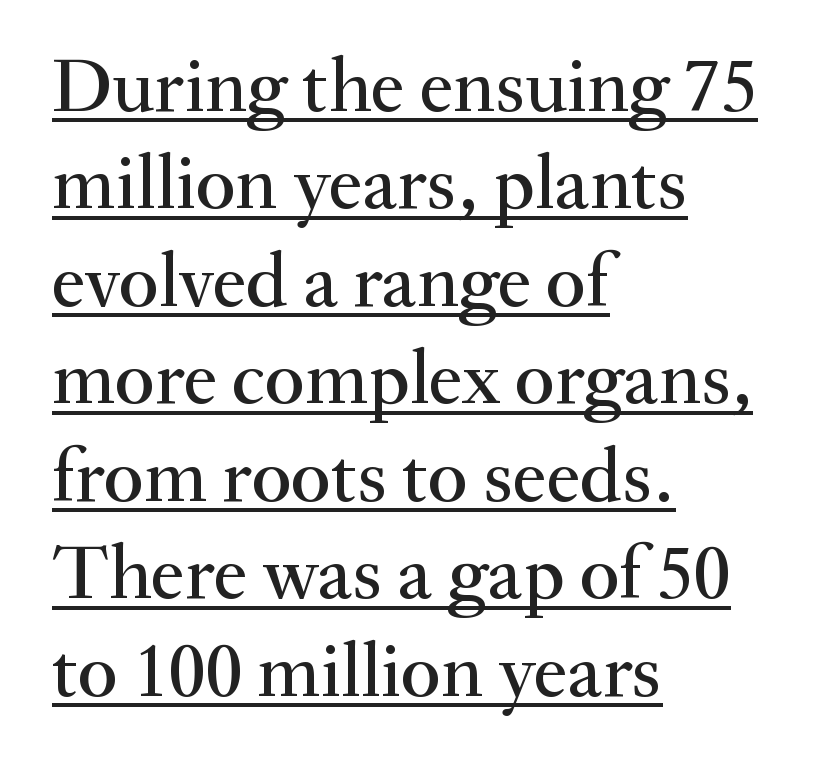
{"serif": "yes", "italic": "no", "width": "normal", "stroke_contrast": "medium", "x_height": "small", "monospaced": "no", "underline": "yes", "align": "left", "line_spacing": "normal", "line_spacing_ratio": 1.25, "letter_spacing": "normal", "letter_spacing_em": 0.0, "glyph_px": 78}
